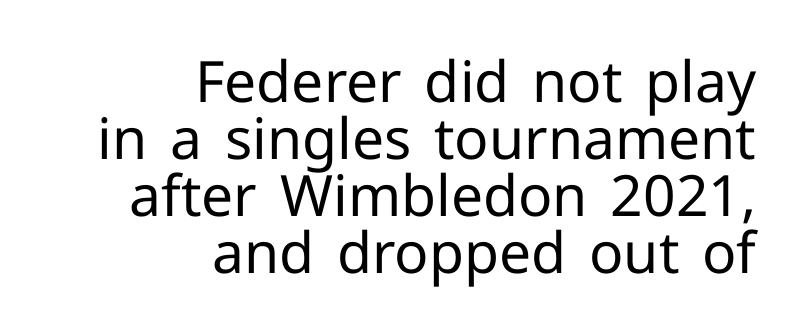
The image shows 57 px regular-weight sans-serif type, upright; set right-aligned, tight line spacing (1.0x), normal letter spacing, not underlined; low stroke contrast and a medium x-height.
